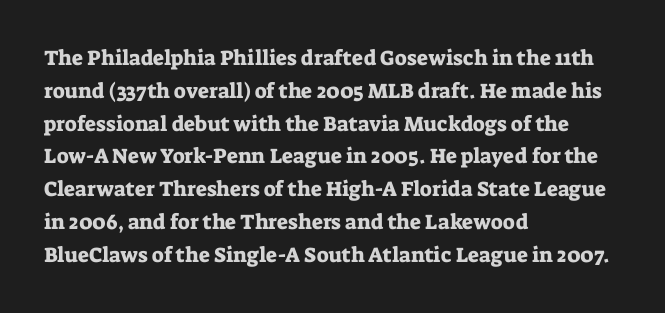
The image shows 21 px text type, upright; set left-aligned, normal line spacing (1.56x), normal letter spacing, not underlined.
